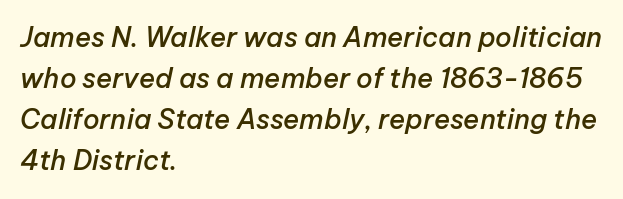
The image shows 27 px text type, italic (leaning right); set left-aligned, normal line spacing (1.52x), normal letter spacing, not underlined.
